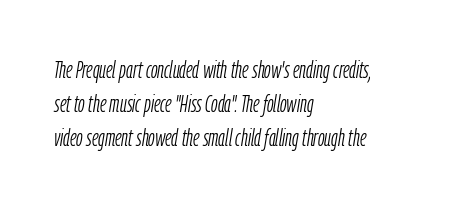
The image shows 24 px text type, italic (leaning right); set left-aligned, normal line spacing (1.42x), normal letter spacing, not underlined.
